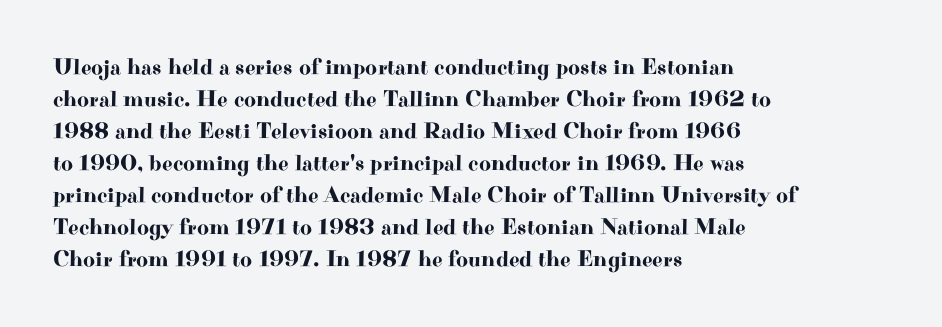
Q: Is the text italic (slanted)? A: No, it is upright.
Q: Is the text underlined? A: No.
Q: How is the paragraph aligned? A: Left-aligned.
Q: Is the spacing between letters normal or unusually wide? A: Normal.
Q: Is the spacing between lines tight, normal or loose? A: Normal.
